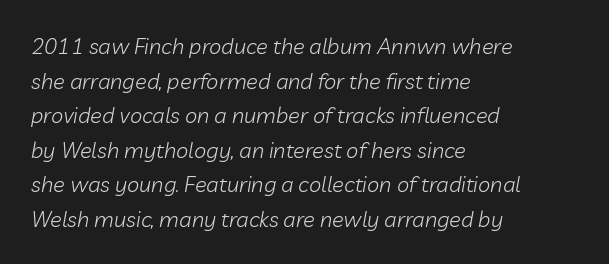
Q: Is the text bold? A: No.
Q: Is the text italic (slanted)? A: Yes, it leans right by about 10 degrees.
Q: Is the text underlined? A: No.
Q: How is the paragraph aligned? A: Left-aligned.
Q: Is the spacing between letters normal or unusually wide? A: Normal.
Q: Is the spacing between lines tight, normal or loose? A: Normal.
